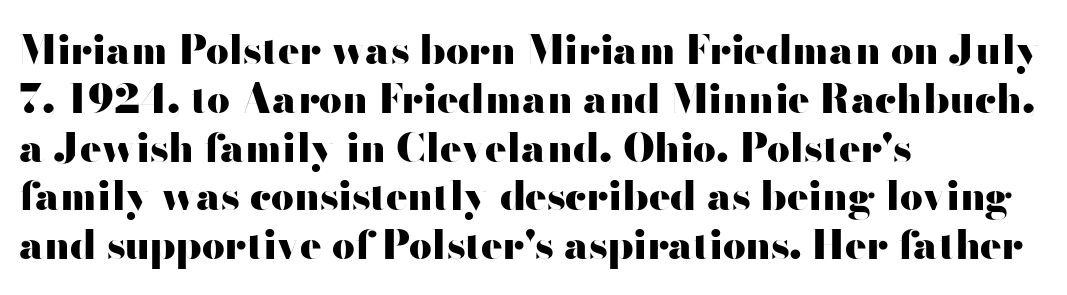
No word sits above an underline. The face used here is rendered with its standard letterfit. Is this a fixed-width face? No — the glyphs have proportional, varying widths. On the weight axis this lands at bold, roughly 700.
